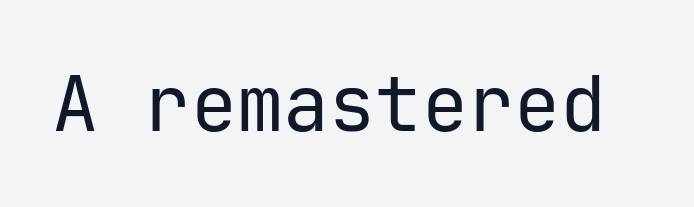
The image shows 77 px regular-weight sans-serif type, upright, monospaced; set normal letter spacing, not underlined; low stroke contrast and a medium x-height.
